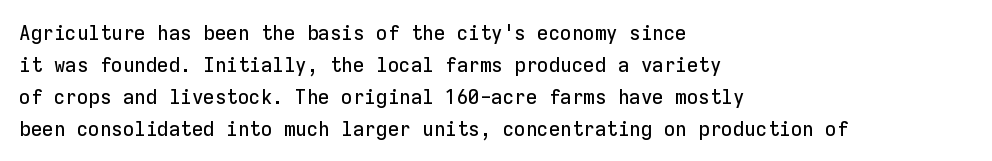
Q: Is the text italic (slanted)? A: No, it is upright.
Q: Is the text underlined? A: No.
Q: How is the paragraph aligned? A: Left-aligned.
Q: Is the spacing between letters normal or unusually wide? A: Normal.
Q: Is the spacing between lines tight, normal or loose? A: Normal.
